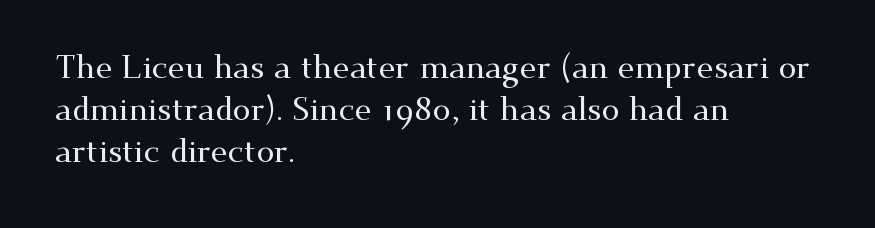
Q: Is the text italic (slanted)? A: No, it is upright.
Q: Is the typeface a serif or a sans-serif typeface? A: Serif.
Q: Is the text underlined? A: No.
Q: How is the paragraph aligned? A: Left-aligned.
Q: Is the spacing between letters normal or unusually wide? A: Normal.
Q: Is the spacing between lines tight, normal or loose? A: Normal.
Q: Width (condensed, normal, or wide)? A: Wide.
Q: Stroke contrast? A: Medium.
Q: x-height? A: Small.
Q: Monospaced? A: No.
